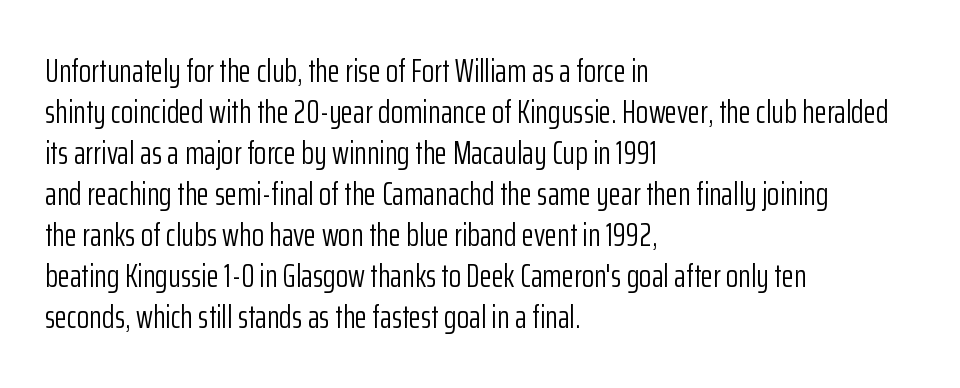
What kind of face is this? One without serifs — a sans. Does the copy run flush right? No — it runs flush left. Heaviness? Minimal to ordinary, like unemphasized prose. Proportional: the letters do not fall into vertical columns. The words here are not underlined. One glance says typical: line gaps are just what's usual.
